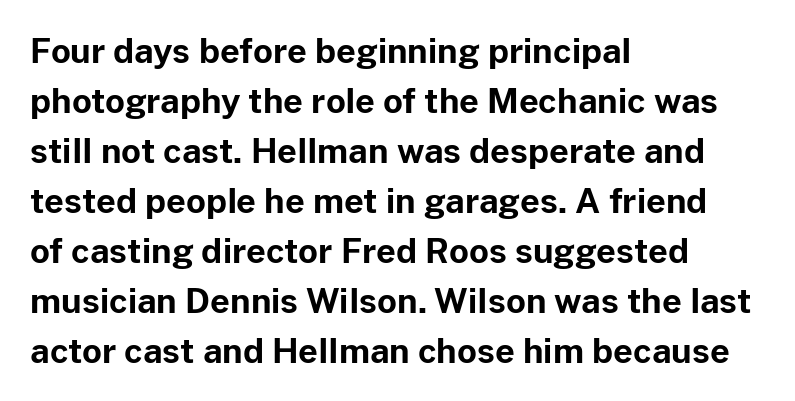
Q: Is the text bold? A: Yes.
Q: Is the text italic (slanted)? A: No, it is upright.
Q: Is the typeface a serif or a sans-serif typeface? A: Sans-serif.
Q: Is the text underlined? A: No.
Q: How is the paragraph aligned? A: Left-aligned.
Q: Is the spacing between letters normal or unusually wide? A: Normal.
Q: Is the spacing between lines tight, normal or loose? A: Normal.
Q: Width (condensed, normal, or wide)? A: Normal.
Q: Stroke contrast? A: Low.
Q: x-height? A: Medium.
Q: Monospaced? A: No.
